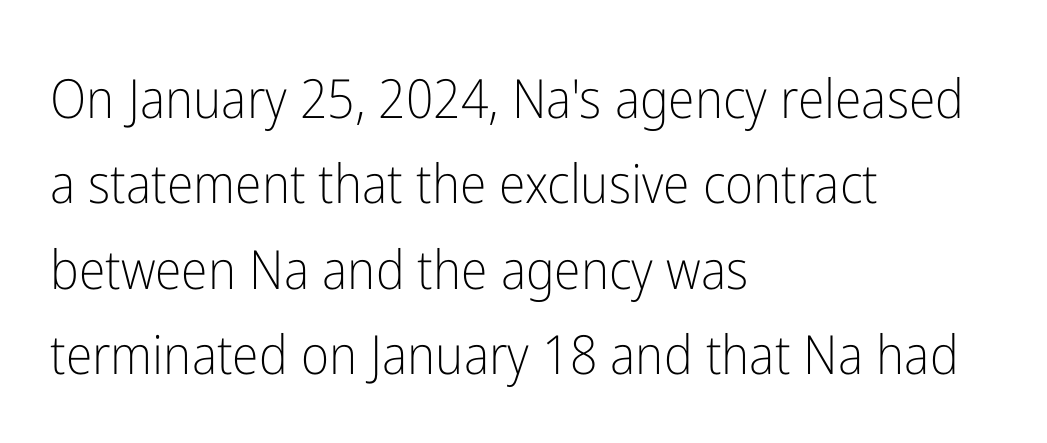
The image shows 54 px light, condensed sans-serif type, upright; set left-aligned, normal line spacing (1.58x), normal letter spacing, not underlined; low stroke contrast and a medium x-height.
